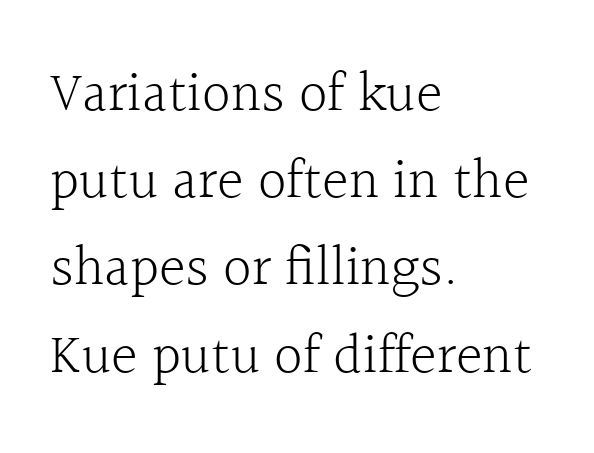
The image shows 57 px light serif type, upright; set left-aligned, normal line spacing (1.53x), normal letter spacing, not underlined; a medium x-height.
